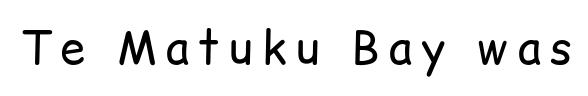
Do the characters align in a grid? No, the font is proportional. You could only call the tracking loose — the letters float apart. The typeface chosen for these lines omits serifs. The cut favours lightness, reaching ordinary text weight at its darkest. The baseline area is clear. This sample uses an upright cut, with every glyph sitting square on the baseline.
